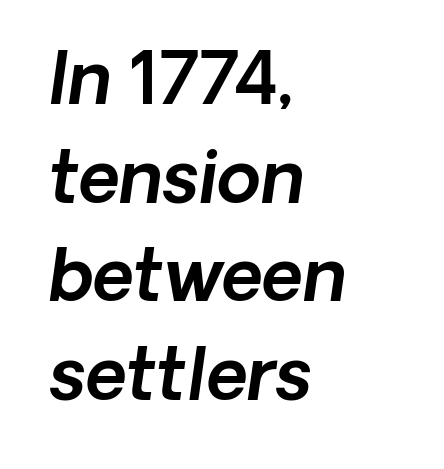
{"italic": "yes", "lean": "right", "slant_degrees": 8, "width": "normal", "x_height": "medium", "monospaced": "no", "underline": "no", "align": "left", "line_spacing": "normal", "line_spacing_ratio": 1.39, "letter_spacing": "normal", "letter_spacing_em": 0.0, "glyph_px": 71}
